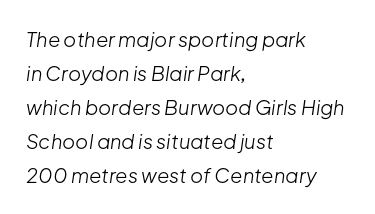
The image shows 20 px text type, italic (leaning right); set left-aligned, normal line spacing (1.7x), normal letter spacing, not underlined.
